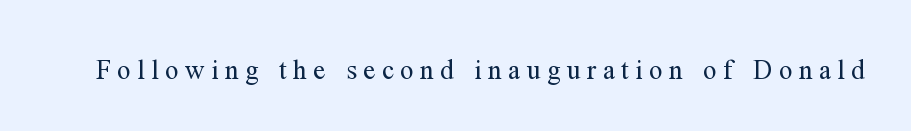
{"italic": "no", "bold": "no", "underline": "no", "letter_spacing": "wide", "letter_spacing_em": 0.24, "glyph_px": 27}
